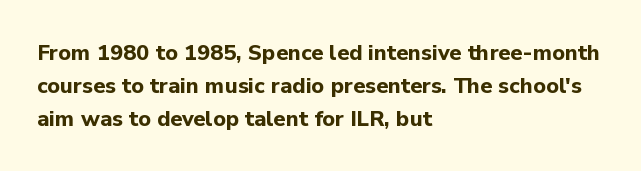
{"italic": "no", "bold": "yes", "underline": "no", "align": "left", "line_spacing": "normal", "line_spacing_ratio": 1.5, "letter_spacing": "normal", "letter_spacing_em": 0.0, "glyph_px": 22}
